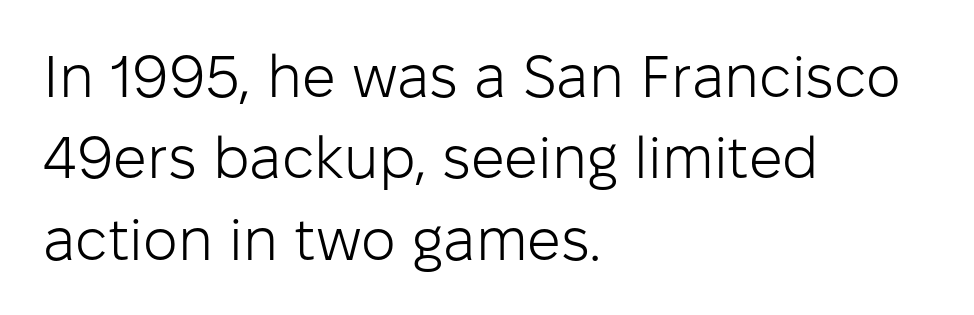
The image shows 59 px light sans-serif type, upright; set left-aligned, normal line spacing (1.38x), normal letter spacing, not underlined; low stroke contrast and a medium x-height.
